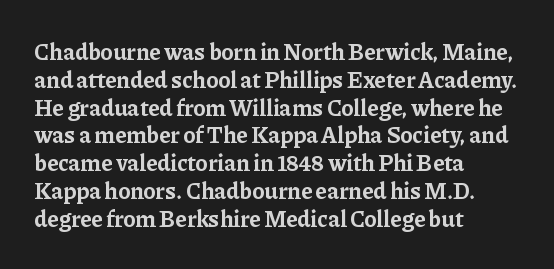
{"italic": "no", "bold": "yes", "underline": "no", "align": "left", "line_spacing_ratio": 1.21, "letter_spacing": "normal", "letter_spacing_em": 0.0, "glyph_px": 23}
